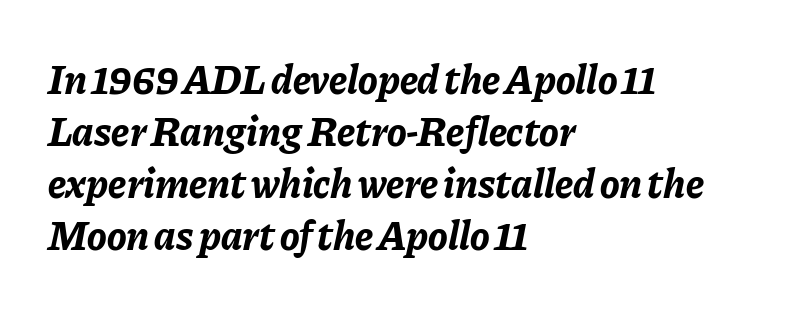
The image shows 41 px bold type, italic (leaning right); set left-aligned, normal line spacing (1.27x), normal letter spacing, not underlined; low stroke contrast and a medium x-height.
